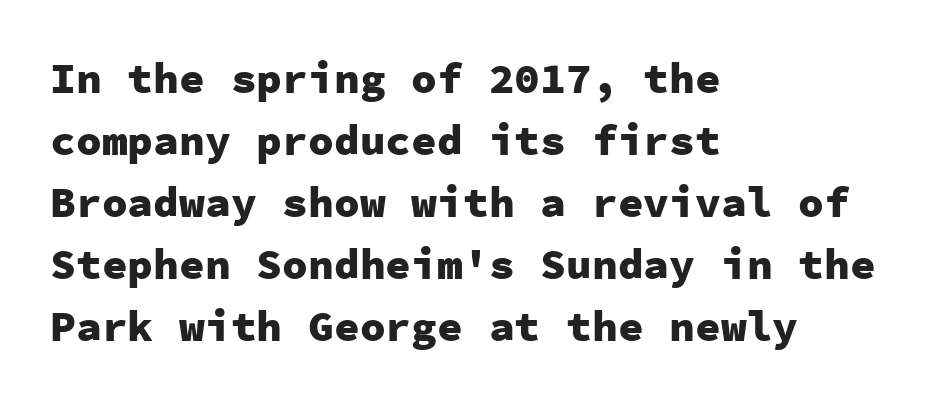
The image shows 43 px heavy sans-serif type, upright, monospaced; set left-aligned, normal line spacing (1.44x), normal letter spacing, not underlined; low stroke contrast and a medium x-height.
